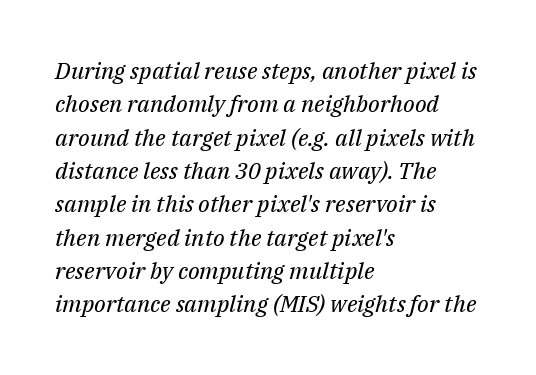
{"italic": "yes", "lean": "right", "slant_degrees": 14, "bold": "no", "underline": "no", "align": "left", "line_spacing": "normal", "line_spacing_ratio": 1.45, "letter_spacing": "normal", "letter_spacing_em": 0.0, "glyph_px": 23}
